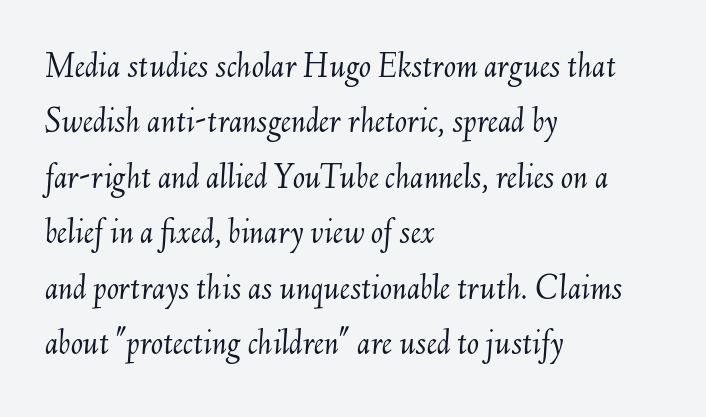
Q: Is the text bold? A: No.
Q: Is the text italic (slanted)? A: Yes, it leans right by about 6 degrees.
Q: Is the text underlined? A: No.
Q: How is the paragraph aligned? A: Left-aligned.
Q: Is the spacing between letters normal or unusually wide? A: Normal.
Q: Is the spacing between lines tight, normal or loose? A: Normal.
Q: Width (condensed, normal, or wide)? A: Normal.
Q: Stroke contrast? A: Medium.
Q: x-height? A: Small.
Q: Monospaced? A: No.
